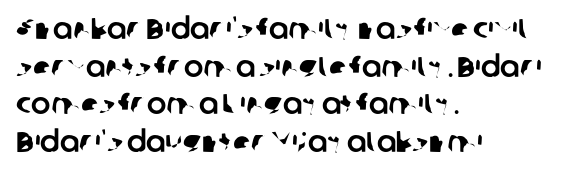
{"serif": "no", "width": "normal", "stroke_contrast": "low", "x_height": "medium", "monospaced": "no", "underline": "no", "align": "left", "line_spacing": "normal", "line_spacing_ratio": 1.3, "letter_spacing": "normal", "letter_spacing_em": 0.0, "glyph_px": 29}
